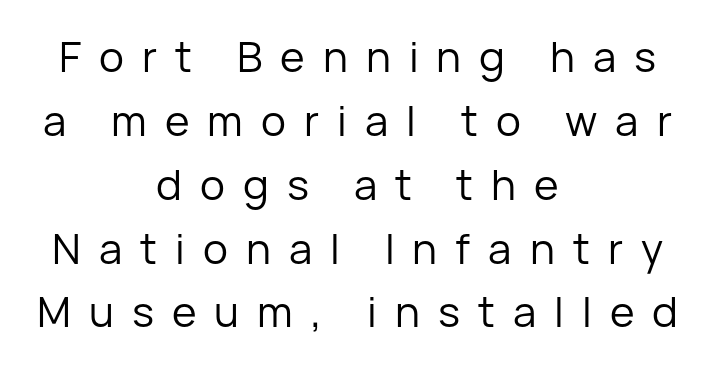
Q: Is the text bold? A: No.
Q: Is the text italic (slanted)? A: No, it is upright.
Q: Is the typeface a serif or a sans-serif typeface? A: Sans-serif.
Q: Is the text underlined? A: No.
Q: How is the paragraph aligned? A: Centered.
Q: Is the spacing between letters normal or unusually wide? A: Unusually wide.
Q: Is the spacing between lines tight, normal or loose? A: Normal.
Q: Width (condensed, normal, or wide)? A: Normal.
Q: Stroke contrast? A: Low.
Q: x-height? A: Medium.
Q: Monospaced? A: No.
